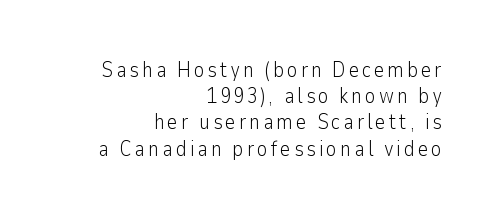
The image shows 21 px text type, upright; set right-aligned, normal line spacing (1.25x), not underlined.
